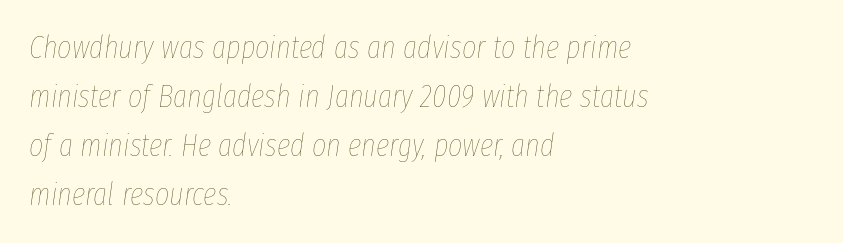
Q: Is the text bold? A: No.
Q: Is the text italic (slanted)? A: Yes, it leans right by about 8 degrees.
Q: Is the text underlined? A: No.
Q: How is the paragraph aligned? A: Left-aligned.
Q: Is the spacing between letters normal or unusually wide? A: Normal.
Q: Is the spacing between lines tight, normal or loose? A: Normal.
Q: Width (condensed, normal, or wide)? A: Condensed.
Q: Stroke contrast? A: Low.
Q: x-height? A: Medium.
Q: Monospaced? A: No.
